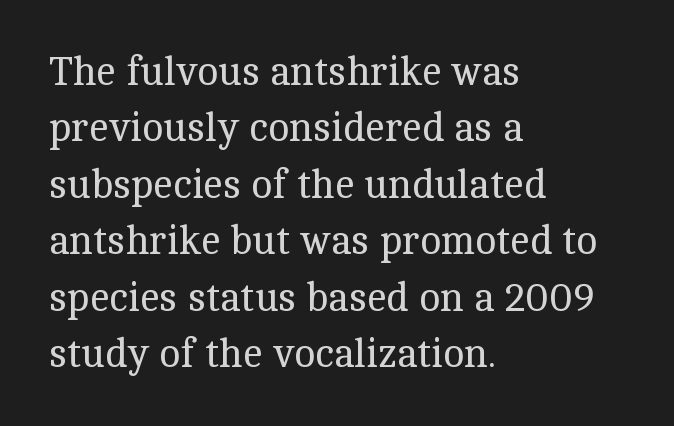
The image shows 40 px regular-weight serif type, upright; set left-aligned, normal line spacing (1.41x), normal letter spacing, not underlined; a medium x-height.
